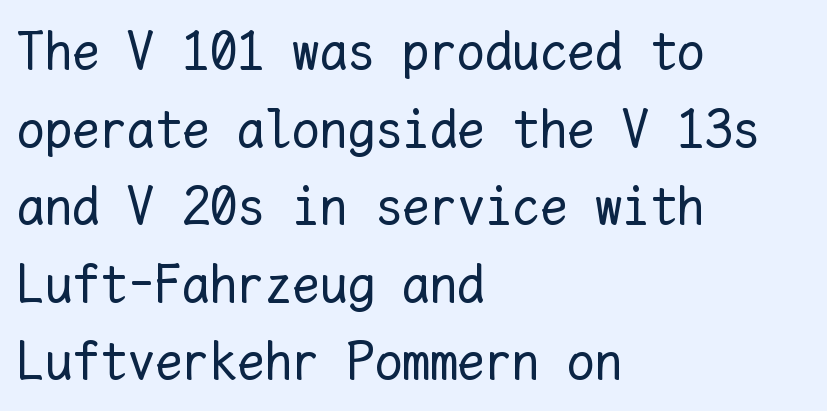
{"italic": "no", "bold": "no", "weight": "regular", "width": "normal", "stroke_contrast": "low", "x_height": "medium", "monospaced": "yes", "underline": "no", "align": "left", "line_spacing": "normal", "line_spacing_ratio": 1.41, "letter_spacing": "normal", "letter_spacing_em": 0.0, "glyph_px": 55}
